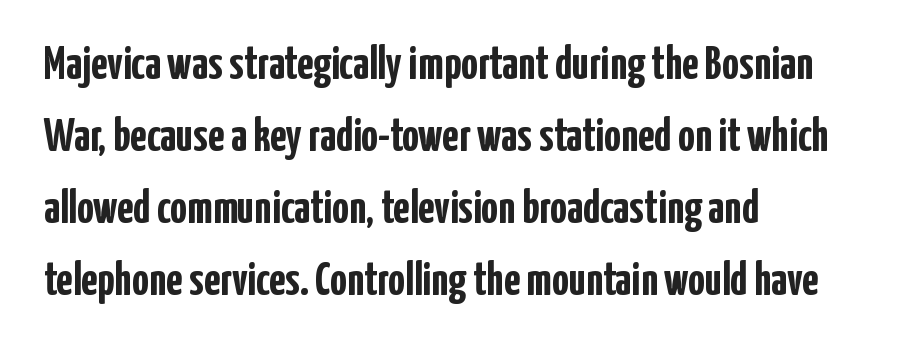
Each new line begins a customary step beneath the previous one. On the weight axis this lands at bold, roughly 700. Regarding serifs, this sample does without them. Check the space under the baseline: it is left empty. Here the designer chose a conventional face with non-uniform glyph widths.
